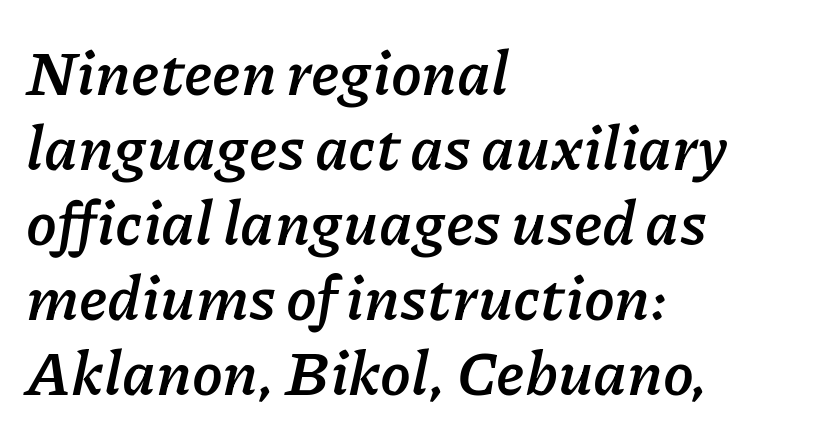
Q: Is the text bold? A: Yes.
Q: Is the text italic (slanted)? A: Yes, it leans right by about 11 degrees.
Q: Is the text underlined? A: No.
Q: How is the paragraph aligned? A: Left-aligned.
Q: Is the spacing between letters normal or unusually wide? A: Normal.
Q: Width (condensed, normal, or wide)? A: Normal.
Q: Stroke contrast? A: Low.
Q: x-height? A: Medium.
Q: Monospaced? A: No.
